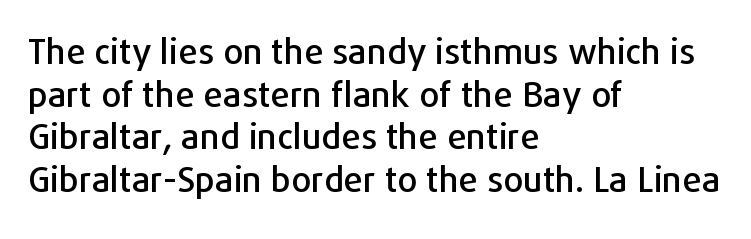
{"serif": "no", "italic": "no", "width": "normal", "stroke_contrast": "low", "x_height": "medium", "monospaced": "no", "underline": "no", "align": "left", "line_spacing_ratio": 1.22, "letter_spacing": "normal", "letter_spacing_em": 0.0, "glyph_px": 35}
